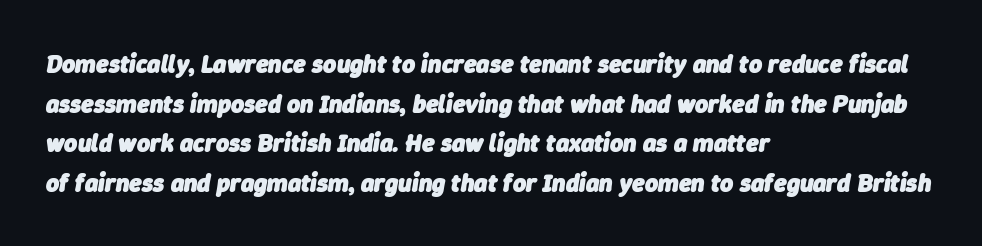
Q: Is the text bold? A: Yes.
Q: Is the text italic (slanted)? A: Yes, it leans right by about 9 degrees.
Q: Is the text underlined? A: No.
Q: How is the paragraph aligned? A: Left-aligned.
Q: Is the spacing between letters normal or unusually wide? A: Normal.
Q: Is the spacing between lines tight, normal or loose? A: Normal.
